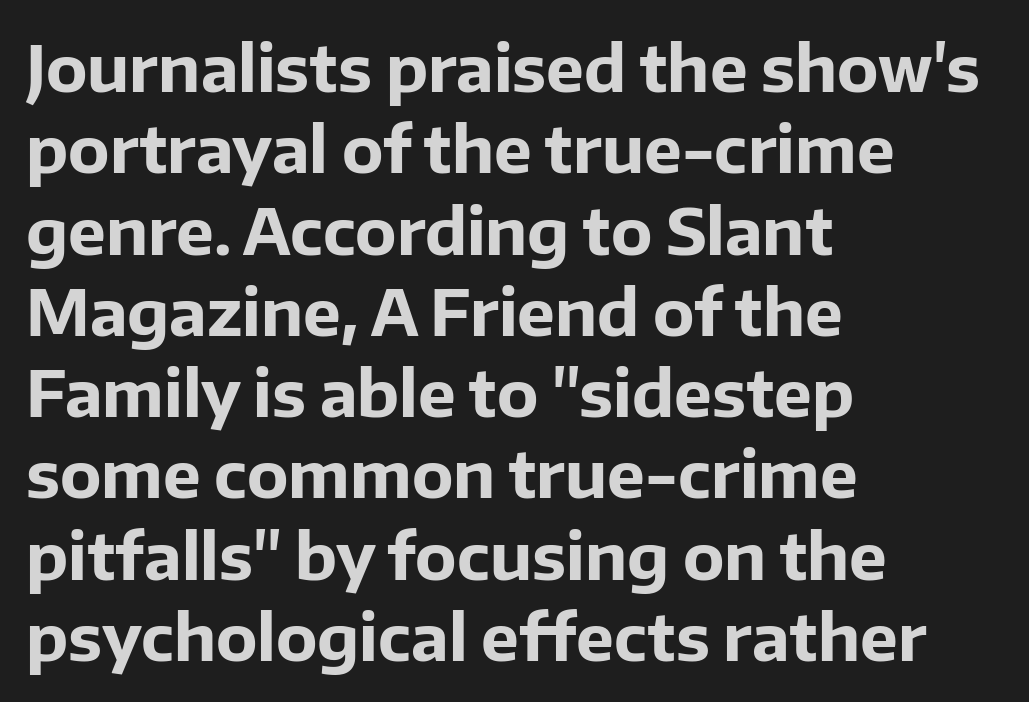
The font is running at its bold setting. In CSS terms this would be text-align: left. Letter spacing: default. Decoration check: the copy has no underline. Type style note: lacks serifs.
